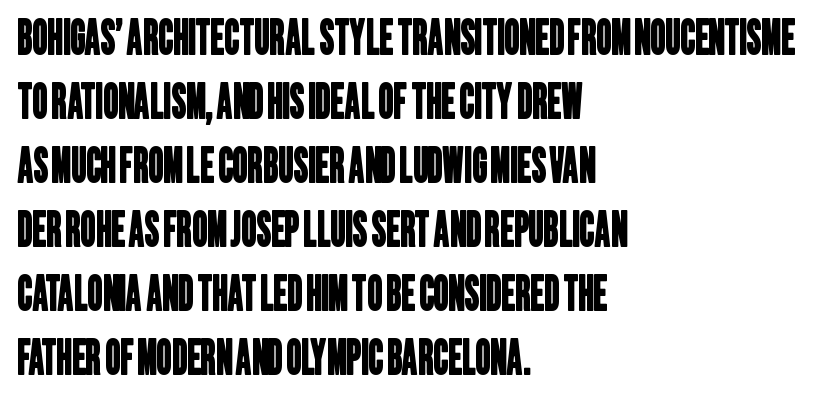
Anything drawn beneath the words? Only blank space. Characters follow at the spacing the type designer built in. Students, observe: this is what conventionally led text looks like. Is the block centered? No — it sits flush against the left margin. Is this a sans? Yes — the strokes have no serifs.
